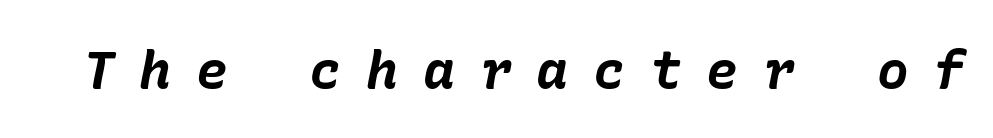
Q: Is the text bold? A: Yes.
Q: Is the text italic (slanted)? A: Yes, it leans right by about 10 degrees.
Q: Is the text underlined? A: No.
Q: Is the spacing between letters normal or unusually wide? A: Unusually wide.
Q: Width (condensed, normal, or wide)? A: Normal.
Q: Stroke contrast? A: Low.
Q: x-height? A: Medium.
